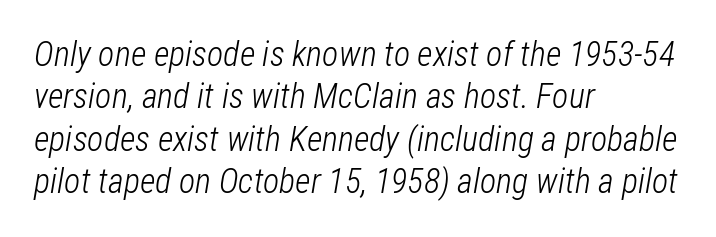
The image shows 34 px light, condensed type, italic (leaning right); set left-aligned, normal line spacing (1.25x), normal letter spacing, not underlined; low stroke contrast and a medium x-height.
